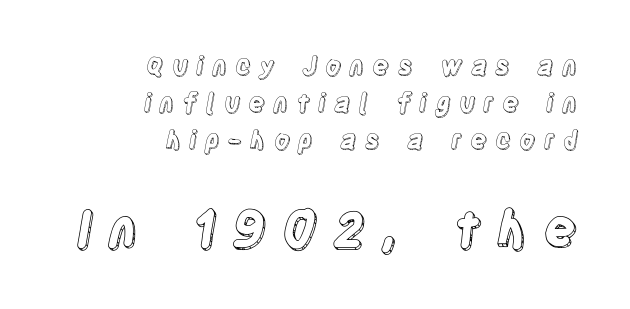
The image shows 50 px condensed type; set right-aligned, normal line spacing (1.48x), unusually wide letter spacing (+0.32 em), not underlined; the second (bottom) block is 2.0x larger; a large x-height.
